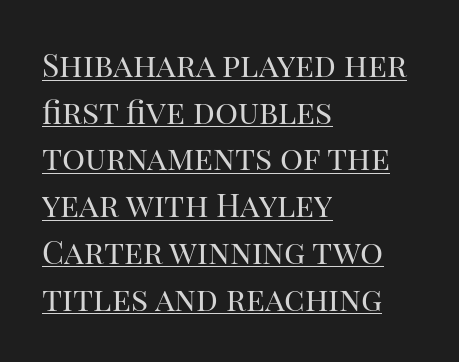
Q: Is the text bold? A: No.
Q: Is the text italic (slanted)? A: No, it is upright.
Q: Is the typeface a serif or a sans-serif typeface? A: Serif.
Q: Is the text underlined? A: Yes.
Q: How is the paragraph aligned? A: Left-aligned.
Q: Is the spacing between letters normal or unusually wide? A: Normal.
Q: Is the spacing between lines tight, normal or loose? A: Normal.
Q: Width (condensed, normal, or wide)? A: Normal.
Q: Stroke contrast? A: High.
Q: x-height? A: Large.
Q: Monospaced? A: No.
